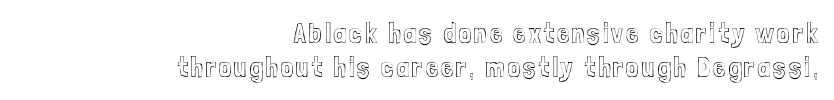
The image shows 28 px condensed type, upright; set right-aligned, line spacing 1.2x, not underlined; a medium x-height.
